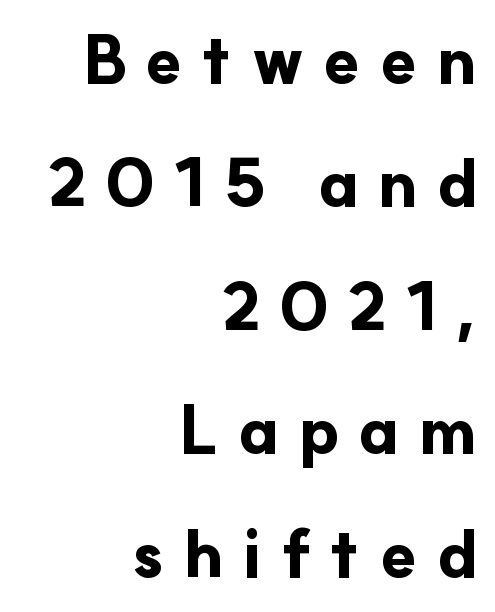
{"serif": "no", "italic": "no", "bold": "yes", "weight": "bold", "width": "normal", "stroke_contrast": "low", "x_height": "small", "monospaced": "no", "underline": "no", "align": "right", "line_spacing_ratio": 1.87, "letter_spacing": "wide", "letter_spacing_em": 0.28, "glyph_px": 66}
